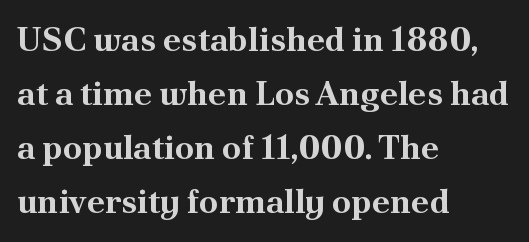
The zone under the glyphs is completely vacant. The face used here is seriffed, in the tradition of book romans. Notice how the passage keeps a crisp vertical edge on the left only. Students, note that the glyphs here touch the page at normal intervals.
